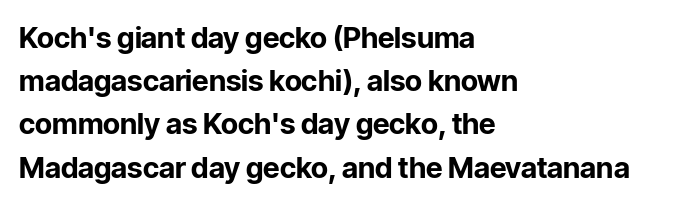
{"serif": "no", "italic": "no", "bold": "yes", "weight": "bold", "width": "normal", "stroke_contrast": "low", "x_height": "medium", "monospaced": "no", "underline": "no", "align": "left", "line_spacing": "normal", "line_spacing_ratio": 1.49, "letter_spacing": "normal", "letter_spacing_em": 0.0, "glyph_px": 29}
